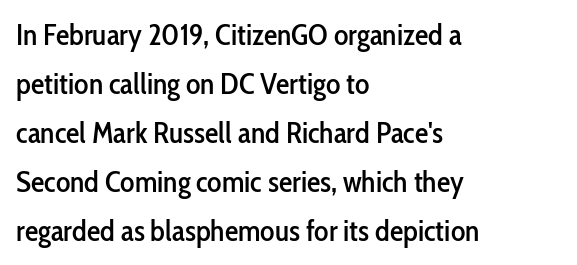
Words appear dense and cohesive because spacing is normal. The passage shown is typeset with a sans-serif family. Alignment: flush left. The vertical gap from one line to the next is medium. Is this a fixed-width face? No — the glyphs have proportional, varying widths.
